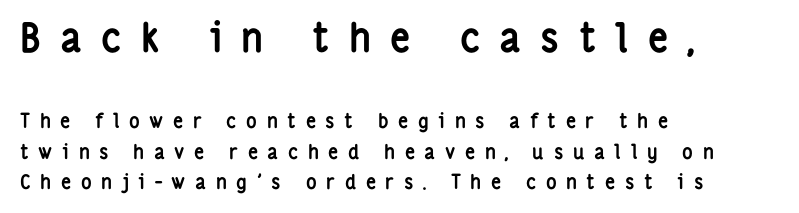
Q: Is the text bold? A: Yes.
Q: Is the text italic (slanted)? A: No, it is upright.
Q: Is the typeface a serif or a sans-serif typeface? A: Sans-serif.
Q: Is the text underlined? A: No.
Q: How is the paragraph aligned? A: Left-aligned.
Q: Is the spacing between letters normal or unusually wide? A: Unusually wide.
Q: Is the spacing between lines tight, normal or loose? A: Normal.
Q: Which block of text is set in a larger size, the first (top) or the second (bottom)? A: The first (top) one.
Q: Width (condensed, normal, or wide)? A: Condensed.
Q: Stroke contrast? A: Low.
Q: x-height? A: Medium.
Q: Monospaced? A: No.
